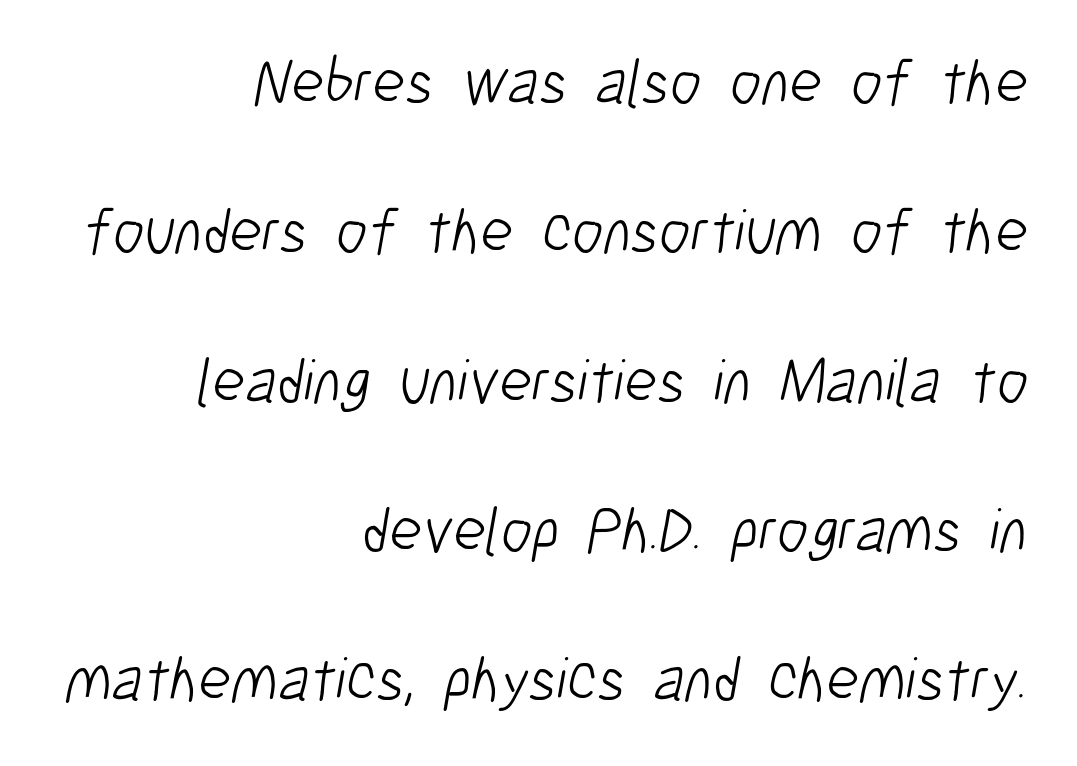
{"serif": "no", "bold": "no", "weight": "light", "width": "condensed", "stroke_contrast": "low", "x_height": "medium", "monospaced": "no", "underline": "no", "align": "right", "line_spacing": "loose", "line_spacing_ratio": 2.37, "letter_spacing": "normal", "letter_spacing_em": 0.0, "glyph_px": 63}
